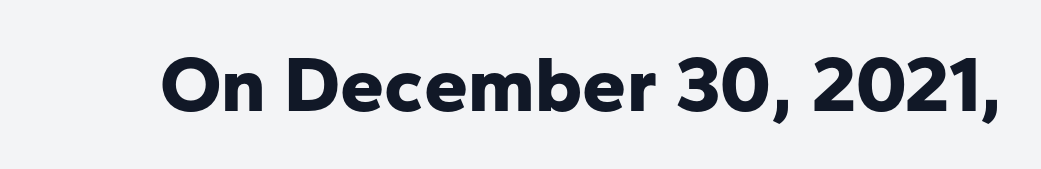
The image shows 79 px bold sans-serif type, upright; set normal letter spacing, not underlined; low stroke contrast and a medium x-height.
